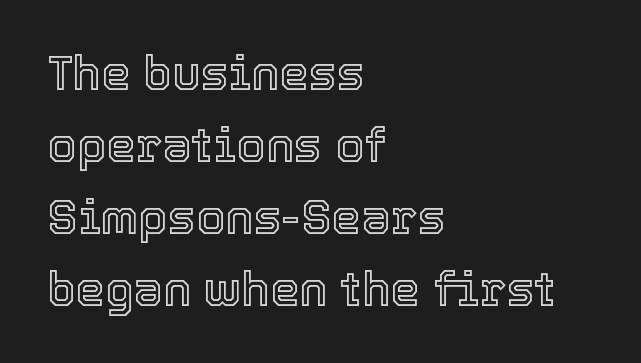
Q: Is the text italic (slanted)? A: No, it is upright.
Q: Is the text underlined? A: No.
Q: How is the paragraph aligned? A: Left-aligned.
Q: Is the spacing between letters normal or unusually wide? A: Normal.
Q: Is the spacing between lines tight, normal or loose? A: Normal.
Q: Width (condensed, normal, or wide)? A: Normal.
Q: x-height? A: Medium.
Q: Monospaced? A: No.
